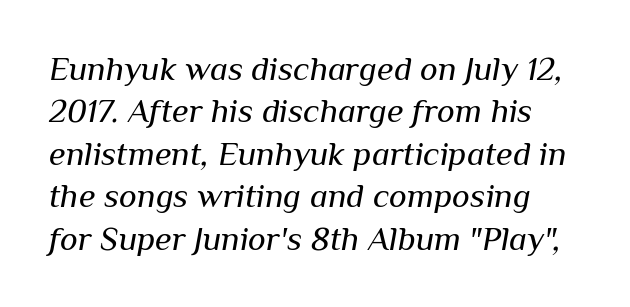
The image shows 34 px regular-weight type, italic (leaning right); set normal line spacing (1.25x), normal letter spacing, not underlined; medium stroke contrast and a medium x-height.
